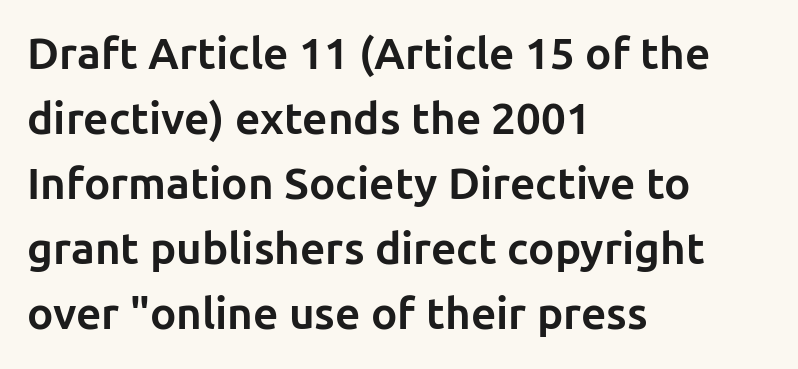
The image shows 44 px bold sans-serif type, upright; set left-aligned, normal line spacing (1.48x), normal letter spacing, not underlined; low stroke contrast and a medium x-height.
